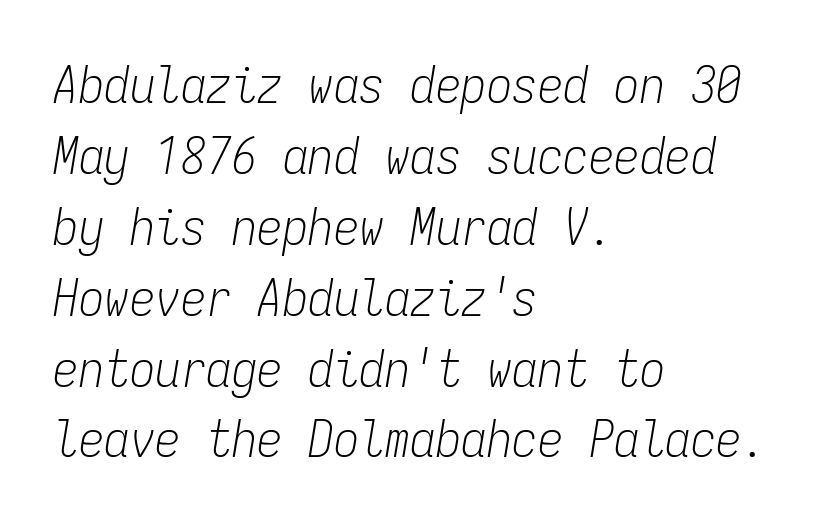
Just letters on the line, the space beneath them empty. Vertically, the passage feels balanced, rows spaced as you'd expect. Compared with ordinary roman type, these characters are visibly tilted. The letters look calm and open, with moderate or lighter stems. The letters march in equal steps, a hallmark of fixed-pitch type. In CSS terms this would be text-align: left.
